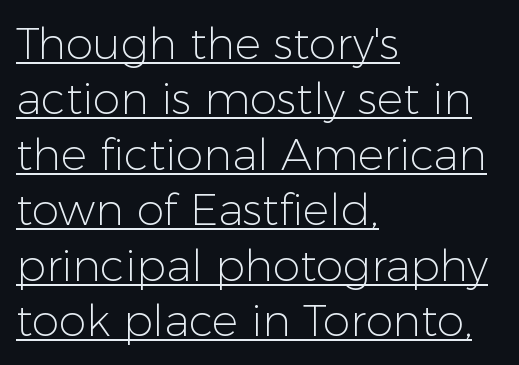
{"serif": "no", "italic": "no", "bold": "no", "weight": "light", "width": "normal", "stroke_contrast": "low", "x_height": "medium", "monospaced": "no", "underline": "yes", "align": "left", "line_spacing": "normal", "line_spacing_ratio": 1.26, "letter_spacing": "normal", "letter_spacing_em": 0.0, "glyph_px": 44}
